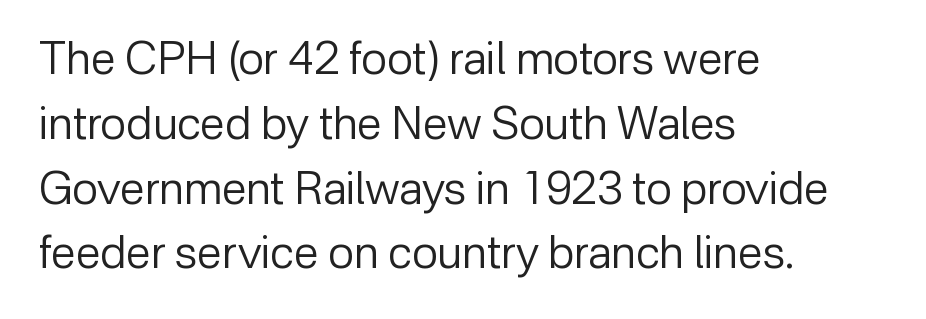
Q: Is the text bold? A: No.
Q: Is the text italic (slanted)? A: No, it is upright.
Q: Is the typeface a serif or a sans-serif typeface? A: Sans-serif.
Q: Is the text underlined? A: No.
Q: How is the paragraph aligned? A: Left-aligned.
Q: Is the spacing between letters normal or unusually wide? A: Normal.
Q: Is the spacing between lines tight, normal or loose? A: Normal.
Q: Width (condensed, normal, or wide)? A: Normal.
Q: Stroke contrast? A: Low.
Q: x-height? A: Medium.
Q: Monospaced? A: No.
